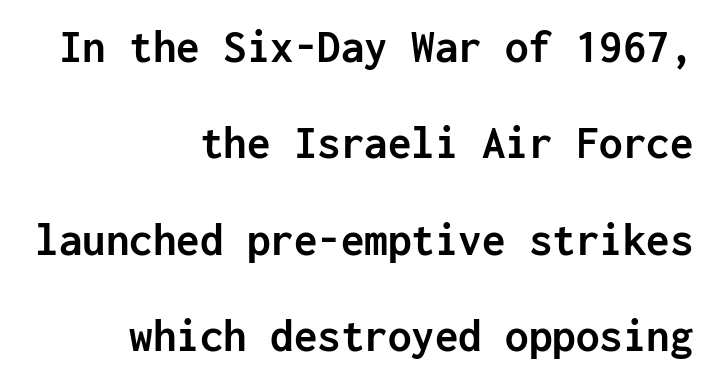
Note the uniform advance width — an 'i' takes as much space as an 'm'. Compared with typical paragraphs, the rows here are farther apart. Unlike italic type, these characters show no tilt at all. Descender tails drop into unmarked territory. Typographically, this falls in the sans-serif category. This rendering uses right alignment, leaving the left contour irregular.
